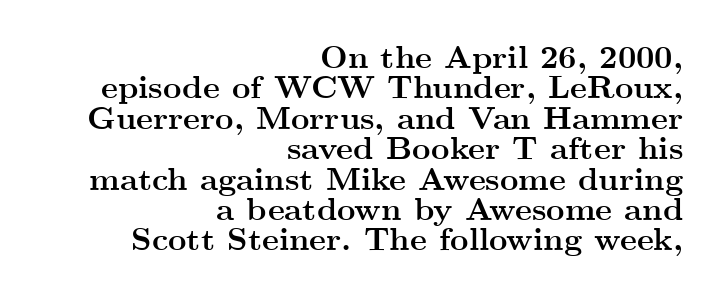
{"serif": "yes", "italic": "no", "bold": "yes", "weight": "semibold", "width": "wide", "stroke_contrast": "medium", "x_height": "small", "monospaced": "no", "underline": "no", "align": "right", "line_spacing": "tight", "line_spacing_ratio": 0.95, "letter_spacing": "normal", "letter_spacing_em": 0.0, "glyph_px": 32}
